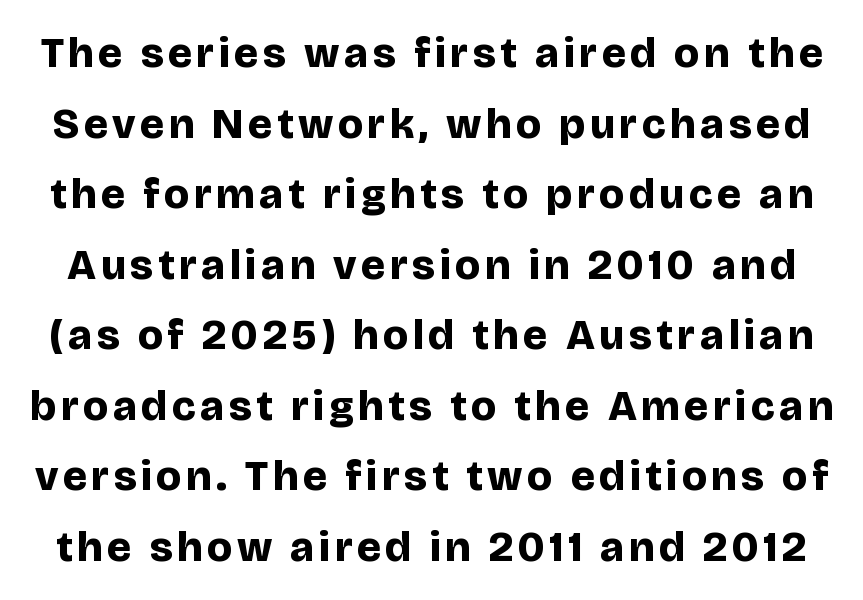
{"serif": "no", "italic": "no", "bold": "yes", "weight": "bold", "width": "normal", "stroke_contrast": "low", "x_height": "large", "monospaced": "no", "underline": "no", "line_spacing": "normal", "line_spacing_ratio": 1.64, "glyph_px": 43}
